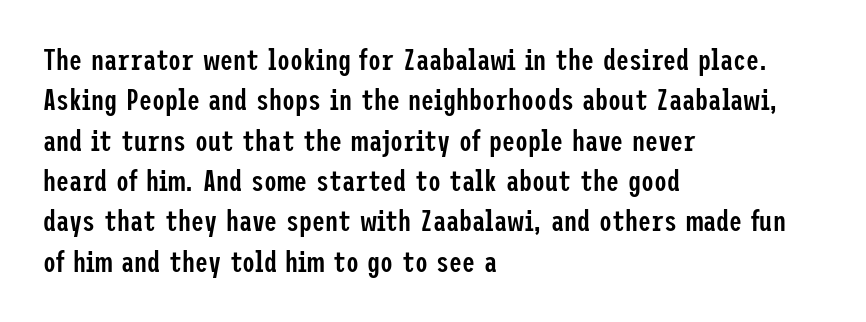
{"serif": "no", "italic": "no", "bold": "semi", "weight": "semibold", "width": "condensed", "stroke_contrast": "low", "x_height": "medium", "underline": "no", "align": "left", "line_spacing": "normal", "line_spacing_ratio": 1.39, "letter_spacing": "normal", "letter_spacing_em": 0.0, "glyph_px": 29}
